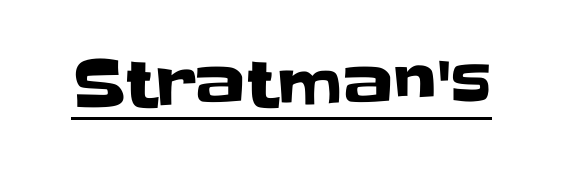
{"serif": "no", "italic": "no", "width": "normal", "stroke_contrast": "low", "x_height": "large", "monospaced": "no", "underline": "yes", "letter_spacing": "normal", "letter_spacing_em": 0.0, "glyph_px": 64}
